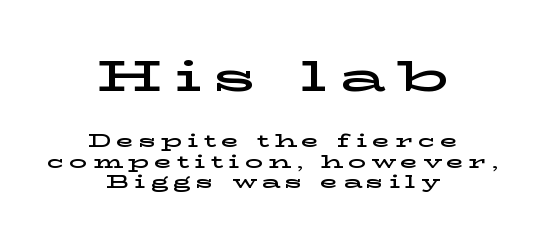
Q: Is the text italic (slanted)? A: No, it is upright.
Q: Is the typeface a serif or a sans-serif typeface? A: Serif.
Q: Is the text underlined? A: No.
Q: How is the paragraph aligned? A: Centered.
Q: Is the spacing between letters normal or unusually wide? A: Unusually wide.
Q: Is the spacing between lines tight, normal or loose? A: Tight.
Q: Which block of text is set in a larger size, the first (top) or the second (bottom)? A: The first (top) one.
Q: Width (condensed, normal, or wide)? A: Wide.
Q: Stroke contrast? A: Low.
Q: x-height? A: Medium.
Q: Monospaced? A: No.
